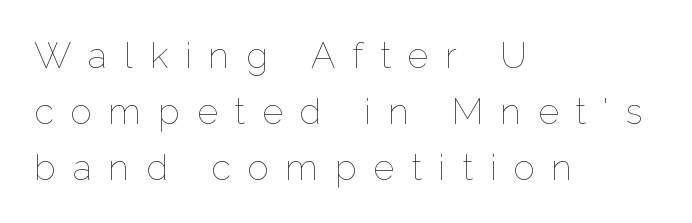
You could not count columns in this text — the font is proportionally spaced. On a weight scale, this lands at 450 or below. Any mark beneath the type? The region is blank. Which margin do the lines hug? The left one — the right edge is uneven. Style check: upright. Tracking here is generous; glyphs stand well apart from one another.
